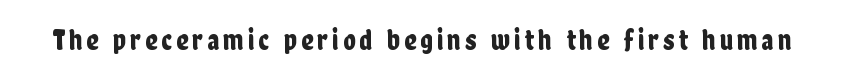
The letters advance in unequal steps, a hallmark of proportional type. Are there feet on the stems? There aren't — it's a sans. The area under the type is left untouched. Vertical strokes here are truly vertical.
